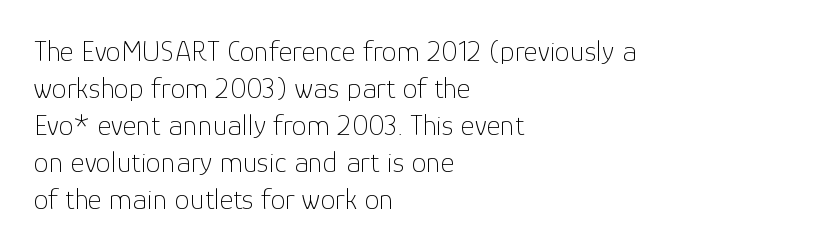
Q: Is the text bold? A: No.
Q: Is the text italic (slanted)? A: No, it is upright.
Q: Is the typeface a serif or a sans-serif typeface? A: Sans-serif.
Q: Is the text underlined? A: No.
Q: How is the paragraph aligned? A: Left-aligned.
Q: Is the spacing between letters normal or unusually wide? A: Normal.
Q: Width (condensed, normal, or wide)? A: Normal.
Q: Stroke contrast? A: Low.
Q: x-height? A: Medium.
Q: Monospaced? A: No.
